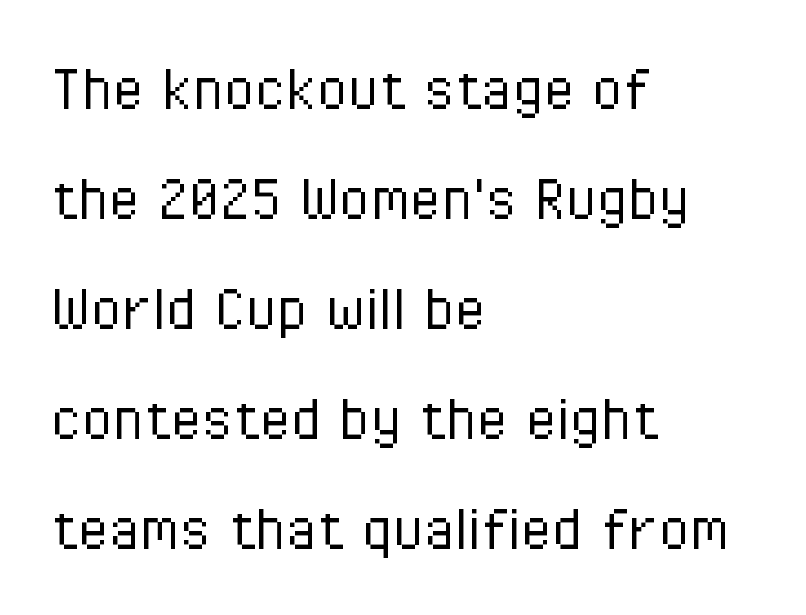
{"serif": "no", "italic": "no", "bold": "no", "weight": "light", "width": "condensed", "stroke_contrast": "low", "x_height": "medium", "monospaced": "no", "underline": "no", "align": "left", "line_spacing": "normal", "line_spacing_ratio": 1.55, "letter_spacing": "normal", "letter_spacing_em": 0.0, "glyph_px": 71}
